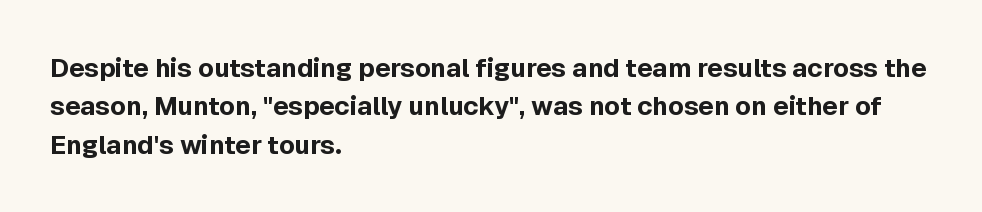
{"italic": "no", "bold": "yes", "underline": "no", "align": "left", "line_spacing": "normal", "line_spacing_ratio": 1.48, "letter_spacing": "normal", "letter_spacing_em": 0.0, "glyph_px": 26}
